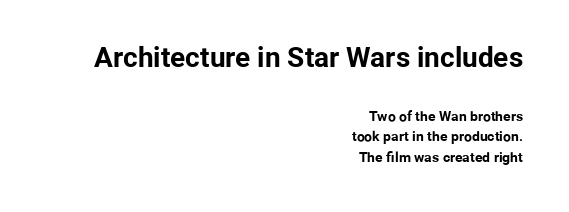
Q: Is the text bold? A: Yes.
Q: Is the text italic (slanted)? A: No, it is upright.
Q: Is the typeface a serif or a sans-serif typeface? A: Sans-serif.
Q: Is the text underlined? A: No.
Q: How is the paragraph aligned? A: Right-aligned.
Q: Is the spacing between letters normal or unusually wide? A: Normal.
Q: Is the spacing between lines tight, normal or loose? A: Normal.
Q: Which block of text is set in a larger size, the first (top) or the second (bottom)? A: The first (top) one.
Q: Width (condensed, normal, or wide)? A: Normal.
Q: Stroke contrast? A: Low.
Q: x-height? A: Medium.
Q: Monospaced? A: No.
